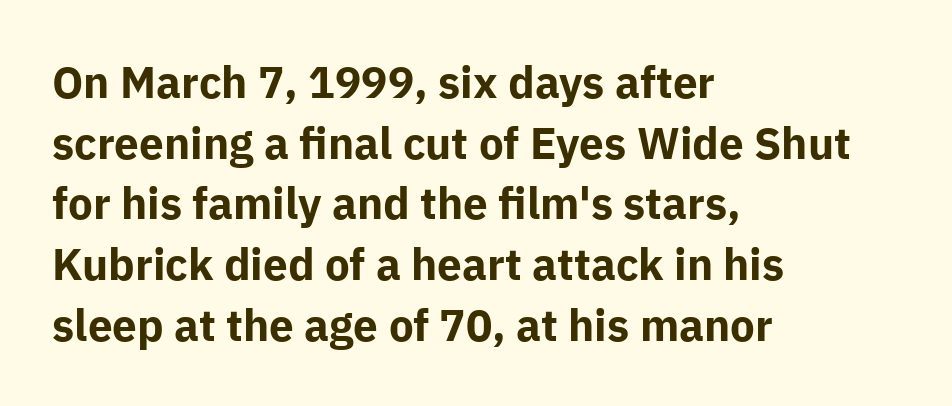
Q: Is the text bold? A: Yes.
Q: Is the text italic (slanted)? A: No, it is upright.
Q: Is the typeface a serif or a sans-serif typeface? A: Sans-serif.
Q: Is the text underlined? A: No.
Q: How is the paragraph aligned? A: Left-aligned.
Q: Is the spacing between letters normal or unusually wide? A: Normal.
Q: Is the spacing between lines tight, normal or loose? A: Normal.
Q: Width (condensed, normal, or wide)? A: Normal.
Q: Stroke contrast? A: Low.
Q: x-height? A: Medium.
Q: Monospaced? A: No.
